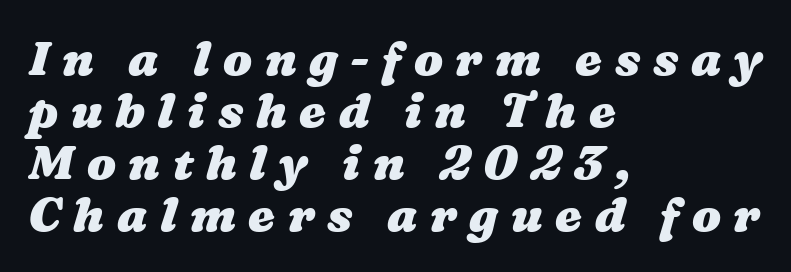
Q: Is the text bold? A: Yes.
Q: Is the text underlined? A: No.
Q: How is the paragraph aligned? A: Left-aligned.
Q: Is the spacing between letters normal or unusually wide? A: Unusually wide.
Q: Is the spacing between lines tight, normal or loose? A: Tight.
Q: Width (condensed, normal, or wide)? A: Wide.
Q: Stroke contrast? A: Medium.
Q: x-height? A: Medium.
Q: Monospaced? A: No.
